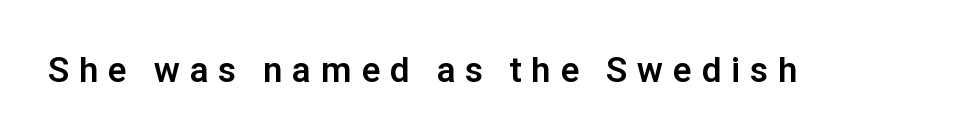
The image shows 35 px bold sans-serif type, upright; set unusually wide letter spacing (+0.29 em), not underlined; low stroke contrast and a medium x-height.
